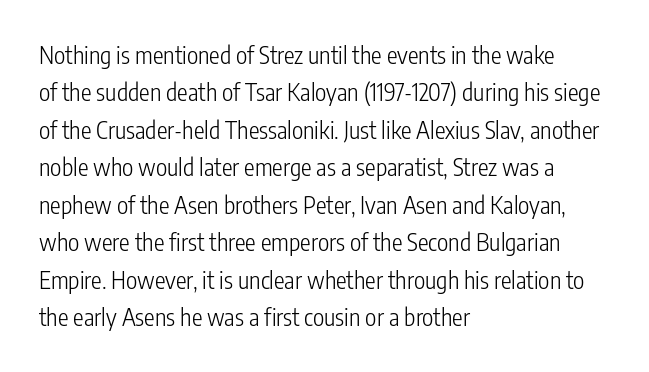
Evenly set lines give the paragraph a standard silhouette. Here the glyphs are tracked normally, forming tight word shapes. Rule under the text: the space is simply empty. Italic? Not at all — the glyphs are vertical. These glyphs show unthickened strokes, regular width or finer.
